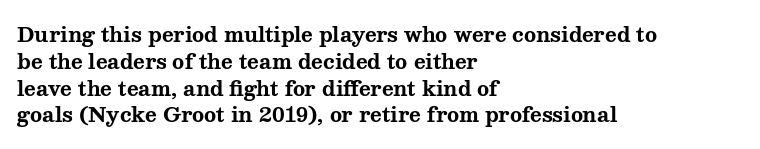
Q: Is the text bold? A: Yes.
Q: Is the text italic (slanted)? A: No, it is upright.
Q: Is the text underlined? A: No.
Q: How is the paragraph aligned? A: Left-aligned.
Q: Is the spacing between letters normal or unusually wide? A: Normal.
Q: Is the spacing between lines tight, normal or loose? A: Normal.
